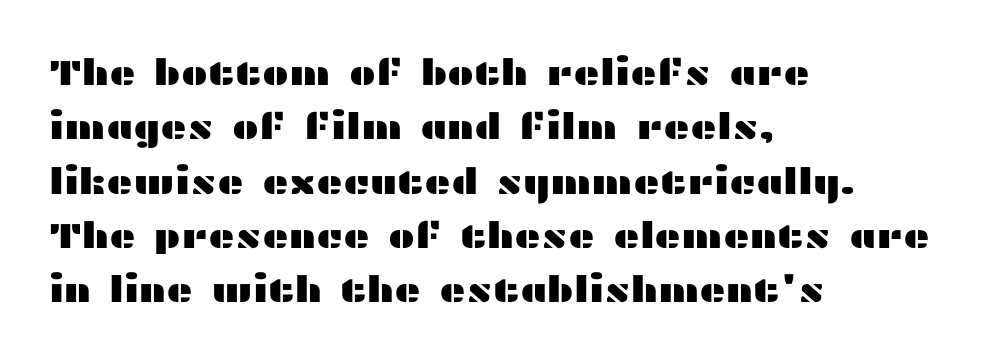
The image shows 36 px wide sans-serif type, upright; set left-aligned, normal line spacing (1.51x), normal letter spacing, not underlined; medium stroke contrast and a medium x-height.
